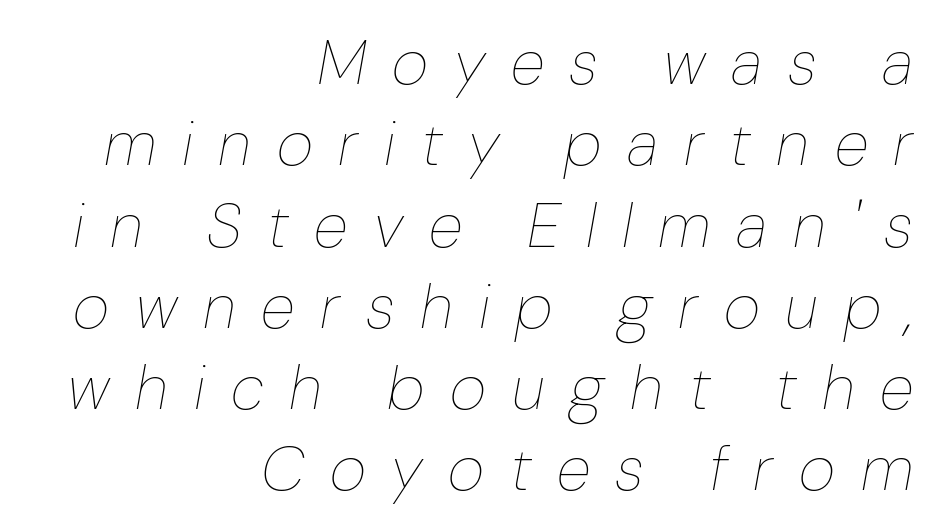
The image shows 63 px thin type, italic (leaning right); set right-aligned, normal line spacing (1.29x), unusually wide letter spacing (+0.41 em), not underlined; low stroke contrast and a medium x-height.
